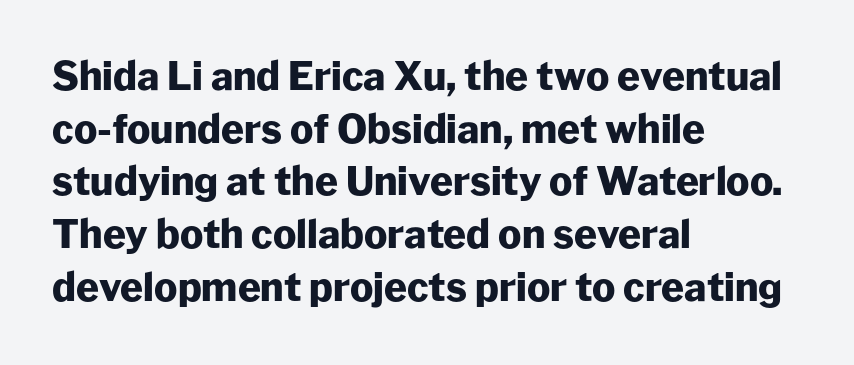
To sum up the face: it is a sans, with no serifs. Here the designer chose a conventional face with non-uniform glyph widths. Typographic density is high because the face is bold. Vertically, the passage feels balanced, rows spaced as you'd expect. Is the letter spacing exaggerated? No — it looks like the ordinary default.
